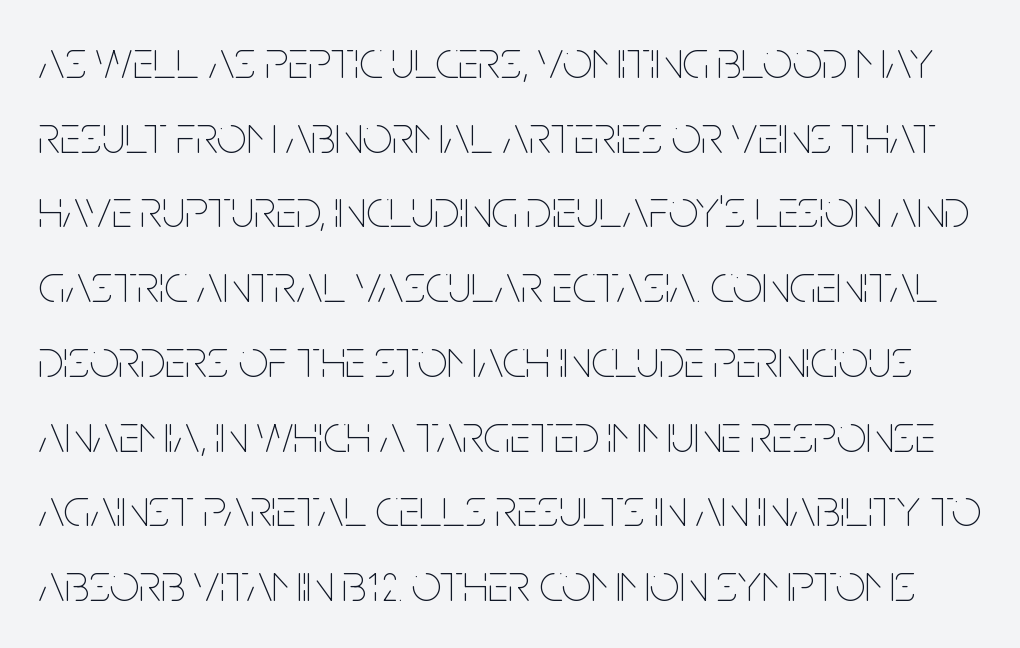
Q: Is the text bold? A: No.
Q: Is the text italic (slanted)? A: No, it is upright.
Q: Is the text underlined? A: No.
Q: Is the spacing between letters normal or unusually wide? A: Normal.
Q: Is the spacing between lines tight, normal or loose? A: Normal.
Q: Width (condensed, normal, or wide)? A: Condensed.
Q: Stroke contrast? A: Low.
Q: x-height? A: Large.
Q: Monospaced? A: No.
